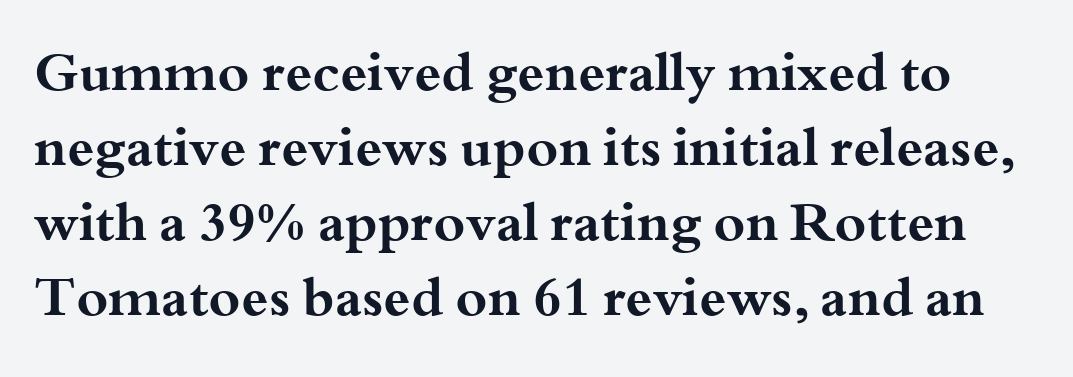
Q: Is the text bold? A: Yes.
Q: Is the text italic (slanted)? A: No, it is upright.
Q: Is the typeface a serif or a sans-serif typeface? A: Serif.
Q: Is the text underlined? A: No.
Q: Is the spacing between letters normal or unusually wide? A: Normal.
Q: Is the spacing between lines tight, normal or loose? A: Normal.
Q: Width (condensed, normal, or wide)? A: Wide.
Q: Stroke contrast? A: Medium.
Q: x-height? A: Small.
Q: Monospaced? A: No.
